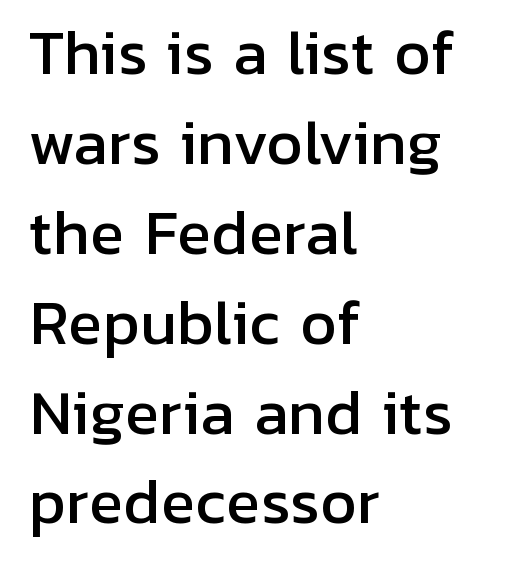
The image shows 58 px sans-serif type, upright; set left-aligned, normal line spacing (1.55x), normal letter spacing, not underlined; low stroke contrast and a medium x-height.
